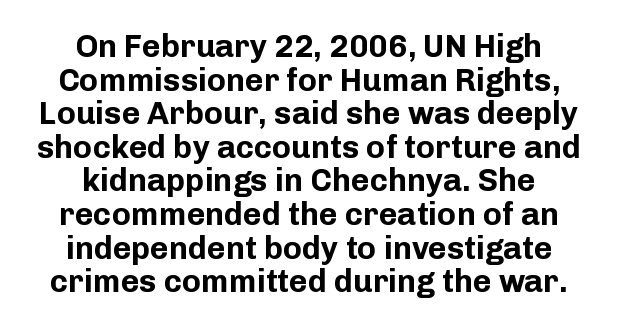
Q: Is the text bold? A: Yes.
Q: Is the text italic (slanted)? A: No, it is upright.
Q: Is the typeface a serif or a sans-serif typeface? A: Sans-serif.
Q: Is the text underlined? A: No.
Q: How is the paragraph aligned? A: Centered.
Q: Is the spacing between letters normal or unusually wide? A: Normal.
Q: Is the spacing between lines tight, normal or loose? A: Tight.
Q: Width (condensed, normal, or wide)? A: Normal.
Q: Stroke contrast? A: Low.
Q: x-height? A: Medium.
Q: Monospaced? A: No.
